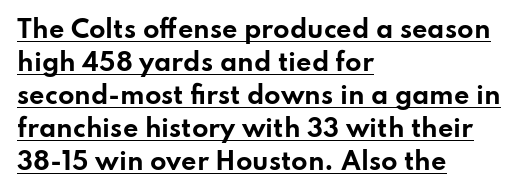
{"italic": "no", "bold": "yes", "underline": "yes", "align": "left", "line_spacing": "normal", "line_spacing_ratio": 1.38, "letter_spacing": "normal", "letter_spacing_em": 0.0, "glyph_px": 24}
